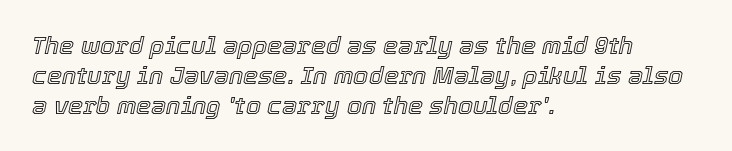
{"italic": "yes", "lean": "right", "slant_degrees": 12, "underline": "no", "align": "left", "line_spacing": "normal", "line_spacing_ratio": 1.25, "letter_spacing": "normal", "letter_spacing_em": 0.0, "glyph_px": 24}
